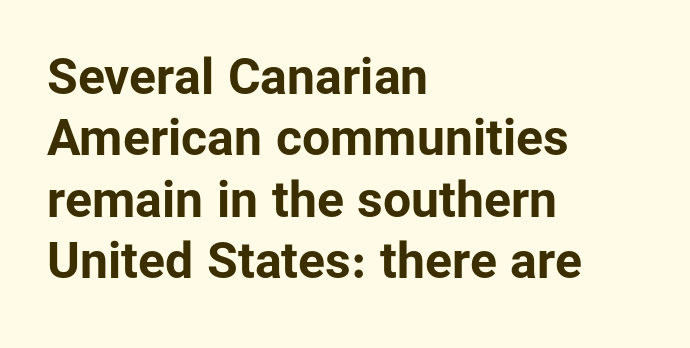
Q: Is the text bold? A: Yes.
Q: Is the text italic (slanted)? A: No, it is upright.
Q: Is the typeface a serif or a sans-serif typeface? A: Sans-serif.
Q: Is the text underlined? A: No.
Q: How is the paragraph aligned? A: Left-aligned.
Q: Is the spacing between letters normal or unusually wide? A: Normal.
Q: Width (condensed, normal, or wide)? A: Normal.
Q: Stroke contrast? A: Low.
Q: x-height? A: Medium.
Q: Monospaced? A: No.
